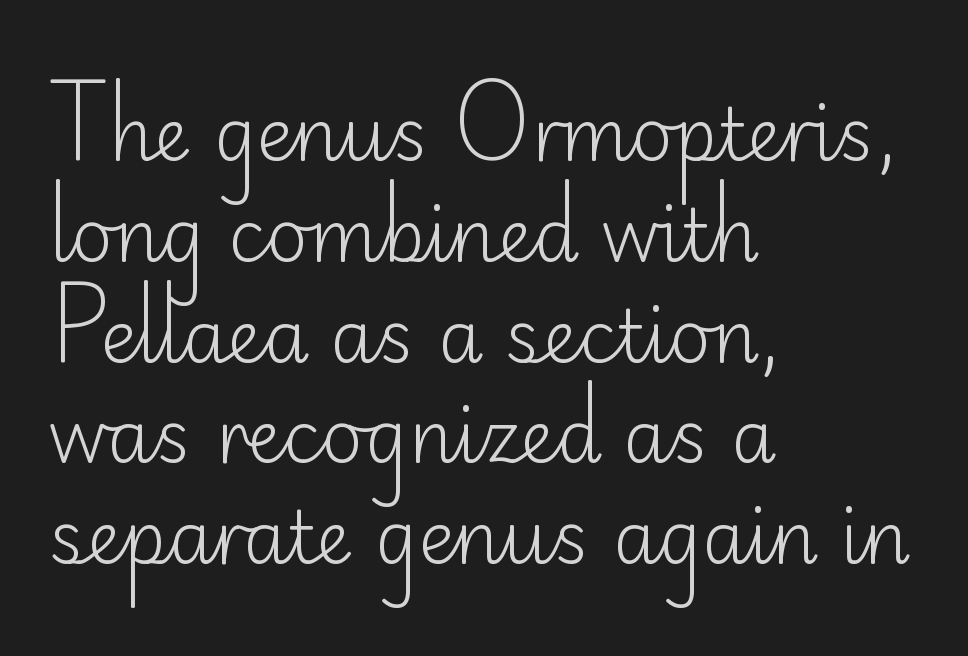
A typesetter would label this face a sans. Glance below the letters and you will spot only blank space. The letters stand upright; this is a roman face. Spacing verdict: proportional, widths tailored to each character. A normal amount of white space separates one row of letters from the next.
